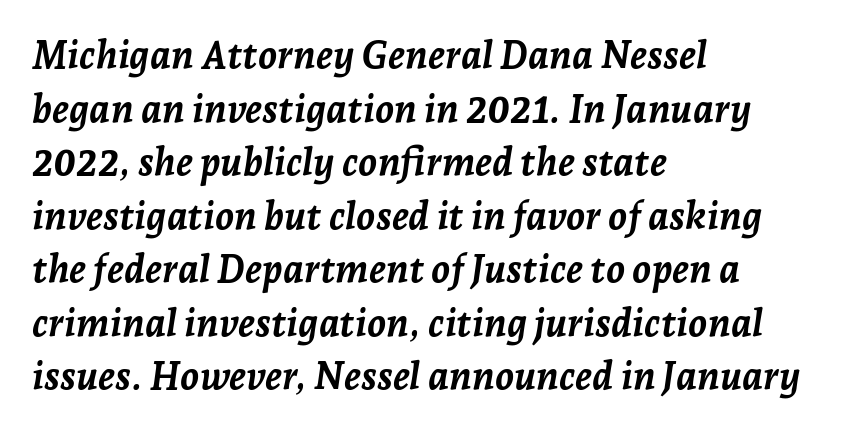
Q: Is the text bold? A: Yes.
Q: Is the text italic (slanted)? A: Yes, it leans right by about 7 degrees.
Q: Is the text underlined? A: No.
Q: How is the paragraph aligned? A: Left-aligned.
Q: Is the spacing between letters normal or unusually wide? A: Normal.
Q: Is the spacing between lines tight, normal or loose? A: Normal.
Q: Width (condensed, normal, or wide)? A: Normal.
Q: Stroke contrast? A: Low.
Q: x-height? A: Medium.
Q: Monospaced? A: No.
